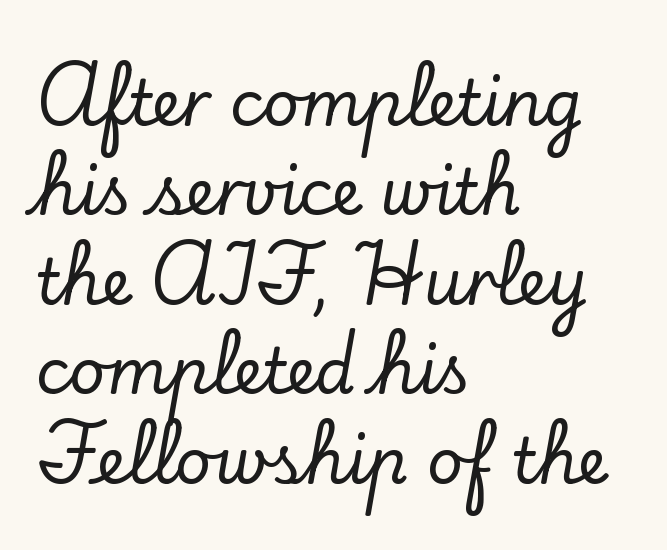
Q: Is the text italic (slanted)? A: Yes.
Q: Is the typeface a serif or a sans-serif typeface? A: Serif.
Q: Is the text underlined? A: No.
Q: How is the paragraph aligned? A: Left-aligned.
Q: Is the spacing between letters normal or unusually wide? A: Normal.
Q: Is the spacing between lines tight, normal or loose? A: Normal.
Q: Width (condensed, normal, or wide)? A: Normal.
Q: Stroke contrast? A: Low.
Q: x-height? A: Small.
Q: Monospaced? A: No.
